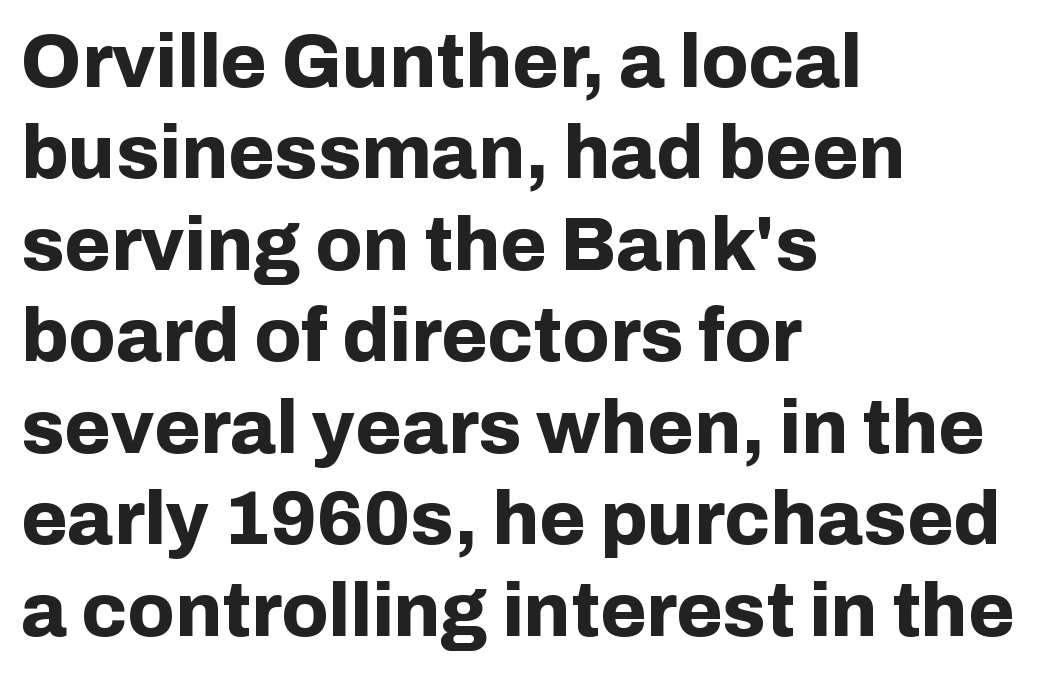
The passage shown is typed in a proportional face where columns would drift. Look at the tracking — it's just the regular setting, nothing added. Posture: upright roman. Observe the absence of serifs on each vertical stroke in this sample.
